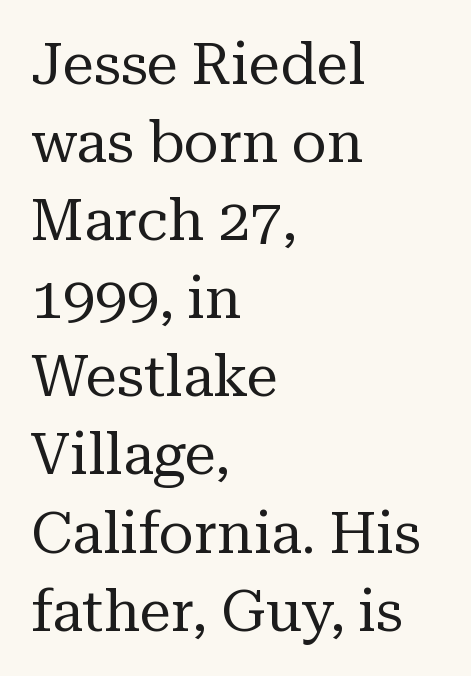
{"serif": "yes", "italic": "no", "bold": "no", "weight": "regular", "width": "normal", "stroke_contrast": "medium", "x_height": "medium", "monospaced": "no", "underline": "no", "align": "left", "line_spacing": "normal", "line_spacing_ratio": 1.37, "letter_spacing": "normal", "letter_spacing_em": 0.0, "glyph_px": 57}
